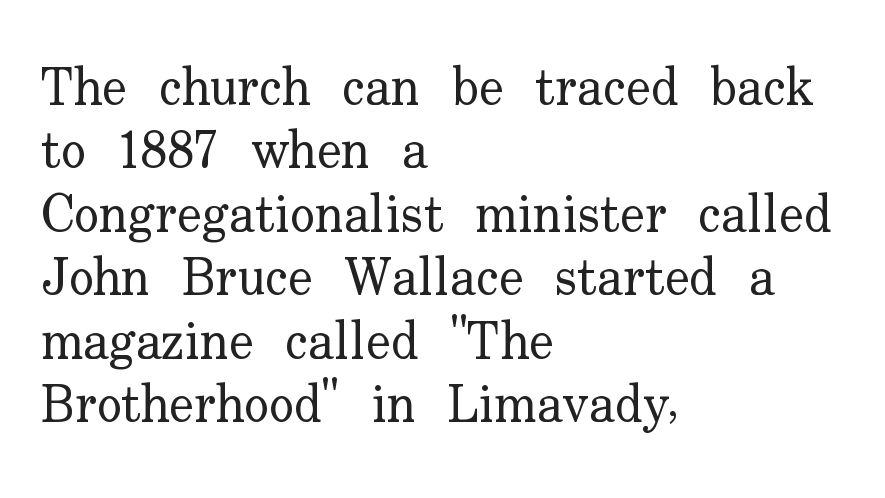
Q: Is the text bold? A: No.
Q: Is the text italic (slanted)? A: No, it is upright.
Q: Is the typeface a serif or a sans-serif typeface? A: Serif.
Q: Is the text underlined? A: No.
Q: How is the paragraph aligned? A: Left-aligned.
Q: Is the spacing between letters normal or unusually wide? A: Normal.
Q: Width (condensed, normal, or wide)? A: Normal.
Q: Stroke contrast? A: Low.
Q: x-height? A: Small.
Q: Monospaced? A: No.
